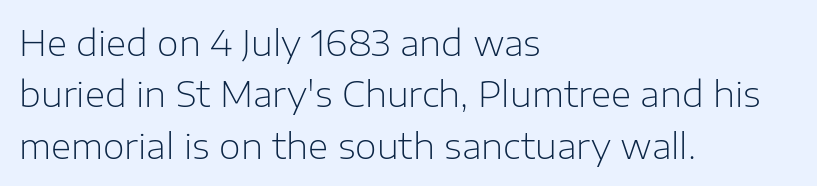
Q: Is the text bold? A: No.
Q: Is the text italic (slanted)? A: No, it is upright.
Q: Is the typeface a serif or a sans-serif typeface? A: Sans-serif.
Q: Is the text underlined? A: No.
Q: How is the paragraph aligned? A: Left-aligned.
Q: Is the spacing between letters normal or unusually wide? A: Normal.
Q: Is the spacing between lines tight, normal or loose? A: Normal.
Q: Width (condensed, normal, or wide)? A: Normal.
Q: Stroke contrast? A: Low.
Q: x-height? A: Medium.
Q: Monospaced? A: No.
